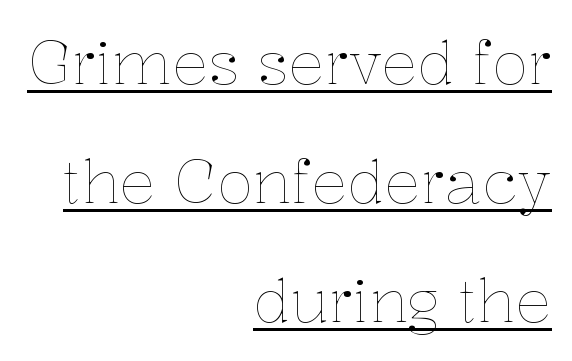
The paragraph has a hard right edge and a soft left edge. Leading is clearly above the norm, producing a sparse column. In designer terms, the underline attribute is active on this setting. Bold? No — there's no thickening of the strokes. This sample has the flowing, uneven cadence of proportional lettering. The axis of the letterforms is exactly vertical.
